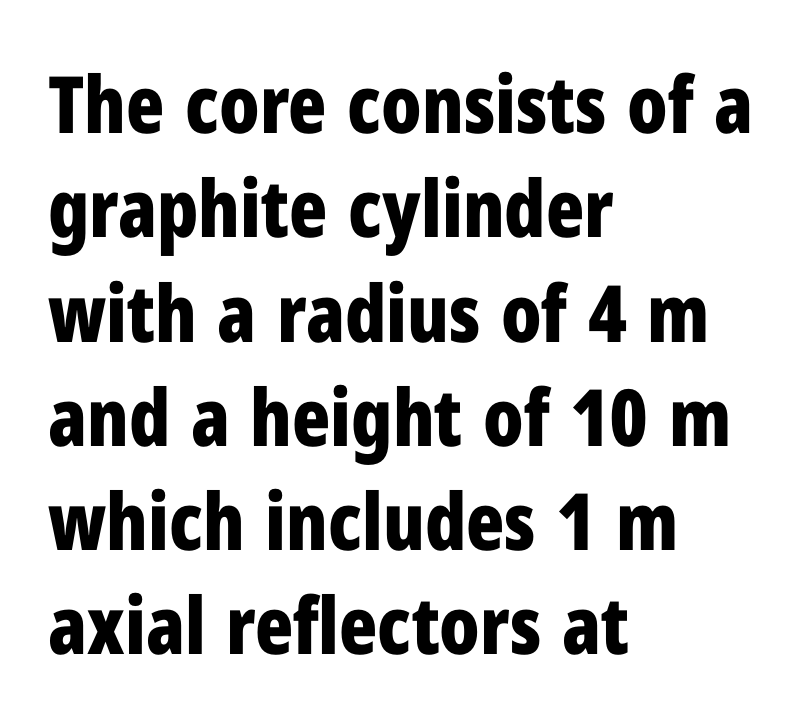
Does the weight exceed regular? Yes, all the way to bold. Alignment: flush left. The font's upright variant was chosen for this text. Nothing unusual about the tracking: characters are spaced as the font intends.
